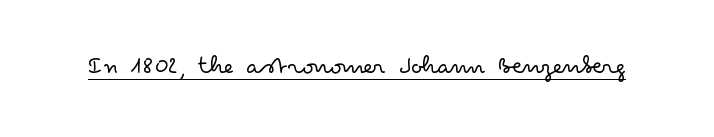
The image shows 26 px text type, upright; set normal letter spacing, underlined.
